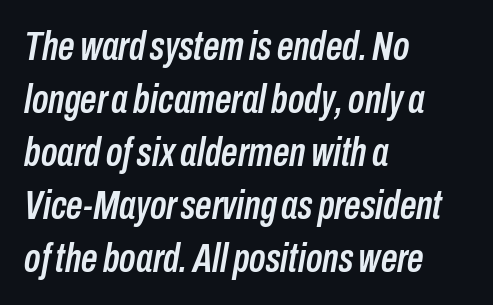
The image shows 41 px condensed type, italic (leaning right); set left-aligned, normal line spacing (1.29x), normal letter spacing, not underlined; low stroke contrast and a medium x-height.
